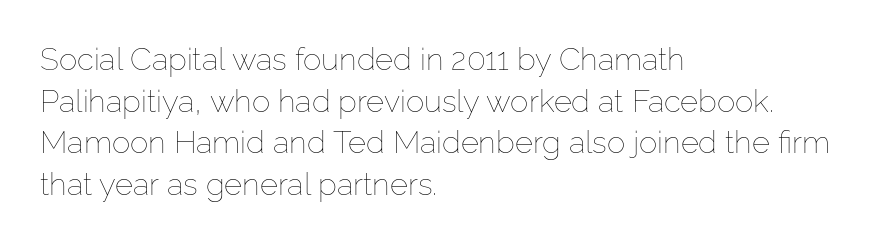
{"italic": "no", "bold": "no", "weight": "thin", "width": "normal", "stroke_contrast": "low", "x_height": "medium", "monospaced": "no", "underline": "no", "align": "left", "line_spacing": "normal", "line_spacing_ratio": 1.34, "letter_spacing": "normal", "letter_spacing_em": 0.0, "glyph_px": 31}
